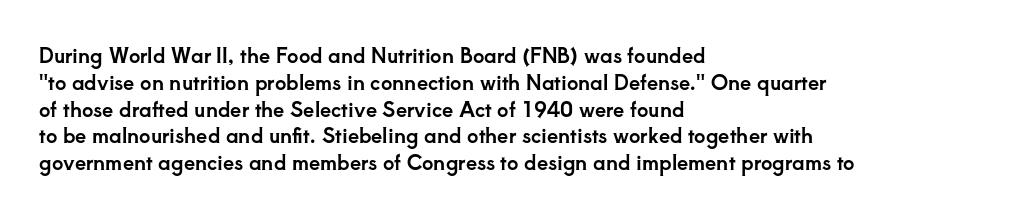
The vertical gap from one line to the next is medium. The letters sit at their default tracking, neither squeezed nor spread. A student would call this left alignment; a typographer would say flush left, rag right. Does the lettering tilt? It doesn't — this is upright.
